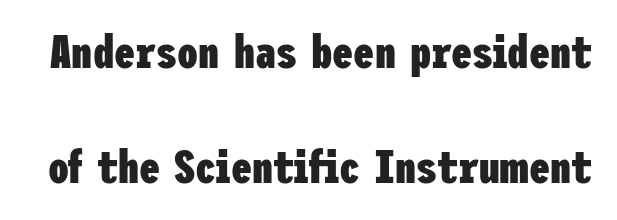
Q: Is the text bold? A: Yes.
Q: Is the text italic (slanted)? A: No, it is upright.
Q: Is the typeface a serif or a sans-serif typeface? A: Sans-serif.
Q: Is the text underlined? A: No.
Q: Is the spacing between letters normal or unusually wide? A: Normal.
Q: Is the spacing between lines tight, normal or loose? A: Loose.
Q: Width (condensed, normal, or wide)? A: Condensed.
Q: Stroke contrast? A: Low.
Q: x-height? A: Medium.
